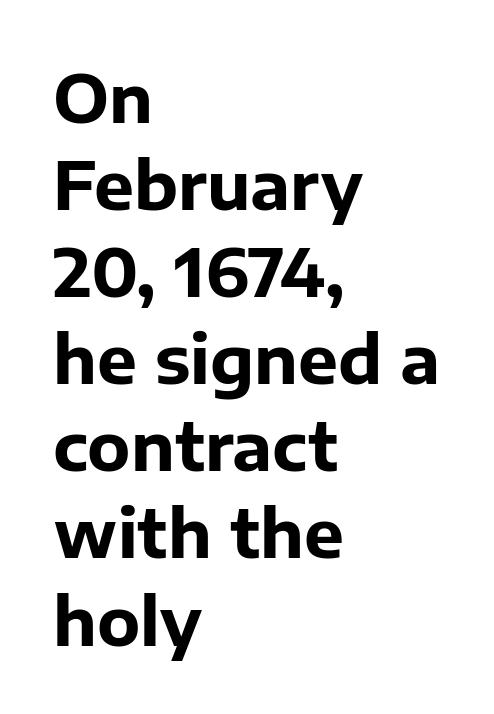
The image shows 67 px bold sans-serif type, upright; set left-aligned, normal line spacing (1.3x), normal letter spacing, not underlined; low stroke contrast and a medium x-height.
